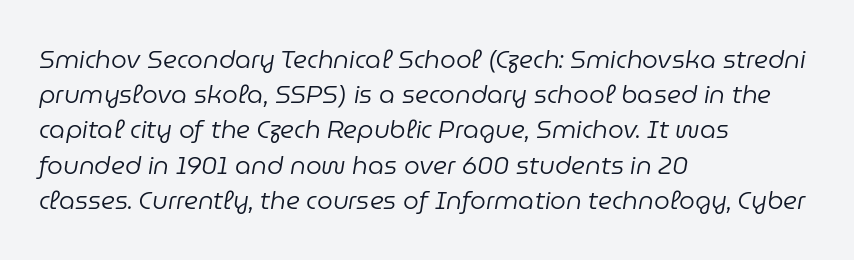
Q: Is the text bold? A: No.
Q: Is the text italic (slanted)? A: Yes, it leans right by about 9 degrees.
Q: Is the text underlined? A: No.
Q: How is the paragraph aligned? A: Left-aligned.
Q: Is the spacing between letters normal or unusually wide? A: Normal.
Q: Is the spacing between lines tight, normal or loose? A: Normal.
